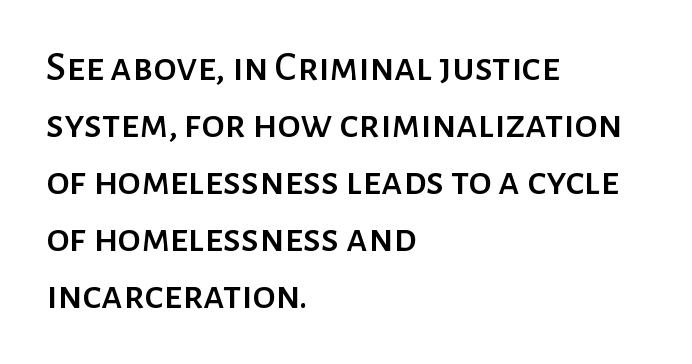
Q: Is the text italic (slanted)? A: No, it is upright.
Q: Is the typeface a serif or a sans-serif typeface? A: Sans-serif.
Q: Is the text underlined? A: No.
Q: How is the paragraph aligned? A: Left-aligned.
Q: Is the spacing between letters normal or unusually wide? A: Normal.
Q: Is the spacing between lines tight, normal or loose? A: Normal.
Q: Width (condensed, normal, or wide)? A: Normal.
Q: Stroke contrast? A: Low.
Q: x-height? A: Medium.
Q: Monospaced? A: No.
